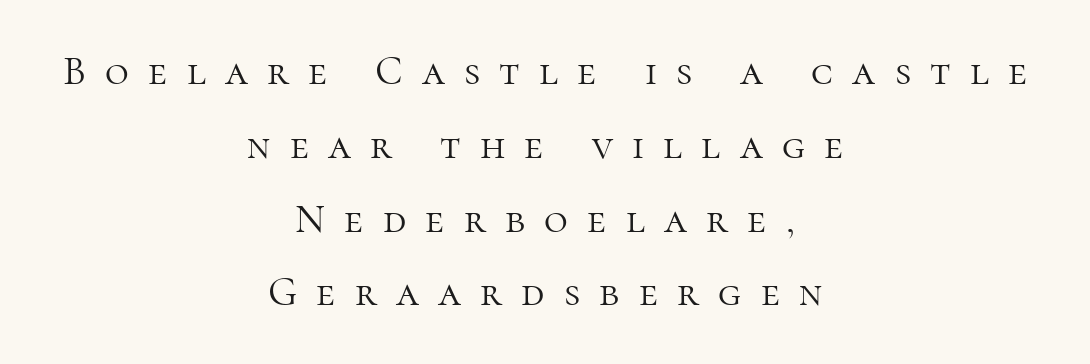
{"serif": "yes", "italic": "no", "bold": "no", "weight": "light", "width": "normal", "stroke_contrast": "high", "x_height": "medium", "monospaced": "no", "underline": "no", "align": "center", "line_spacing_ratio": 1.8, "letter_spacing": "wide", "letter_spacing_em": 0.47, "glyph_px": 41}
